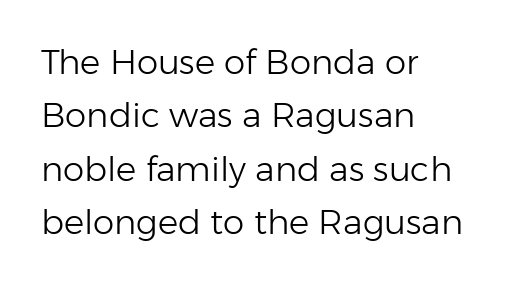
A typesetter would call this proportional, since set widths differ per character. Caption: standard tracking, unaltered. Reading down the column, the eye jumps a familiar distance to each next line. Notice how the stems are strictly vertical — no italics here.
